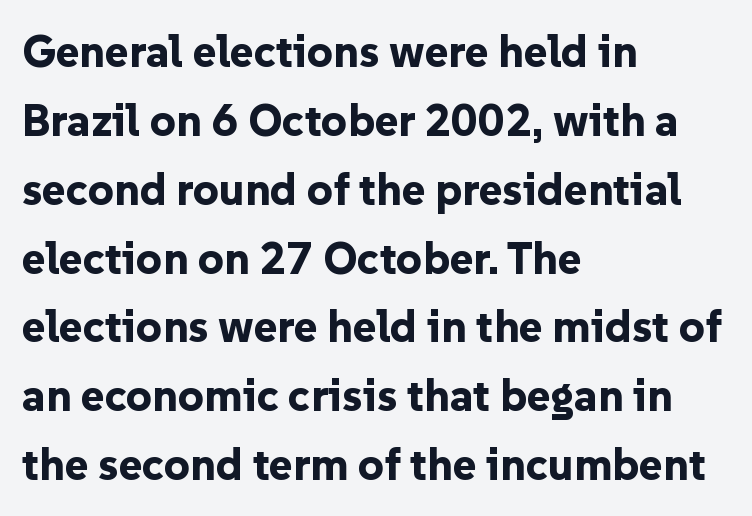
This sample uses plain, unmodified letter spacing. I'd describe the lettering as bold — thick and assertive. Examine the stroke ends and you'll find no serifs. Ascenders rise straight up at ninety degrees. One glance says typical: line gaps are just what's usual. Clear beneath every line of the passage.
